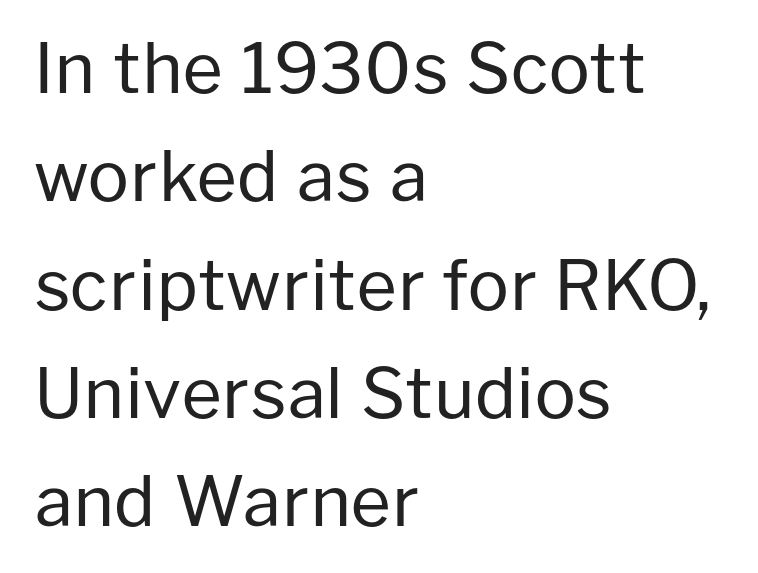
{"serif": "no", "italic": "no", "bold": "no", "weight": "regular", "width": "normal", "stroke_contrast": "low", "x_height": "medium", "monospaced": "no", "underline": "no", "align": "left", "line_spacing": "normal", "line_spacing_ratio": 1.57, "letter_spacing": "normal", "letter_spacing_em": 0.0, "glyph_px": 69}
